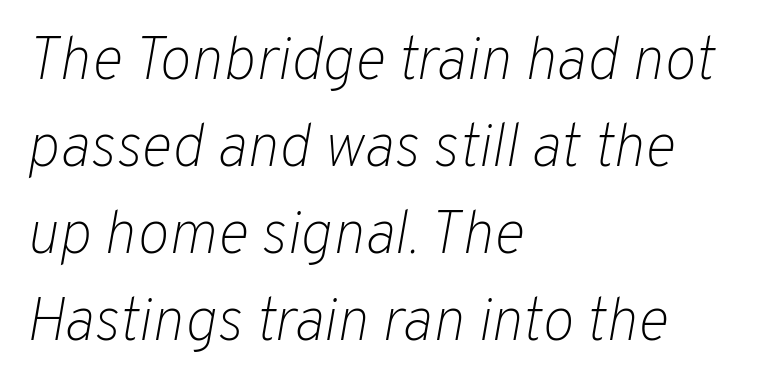
Normally led — the rows are evenly, conventionally spaced. Nobody touched the tracking dial on this one. Typeset ragged right — the left edge is the straight one. The font sits on the lighter half of the weight spectrum, regular included. Decoration check: the copy has no underline.
